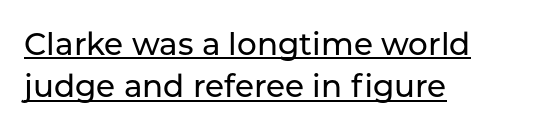
A typesetter would label this face a sans. Here the designer chose a conventional face with non-uniform glyph widths. Horizontally, the lines are justified to the leading edge only. Does the lettering tilt? It doesn't — this is upright. Reading down the column, the eye jumps a familiar distance to each next line. Look at the tracking — it's just the regular setting, nothing added.
